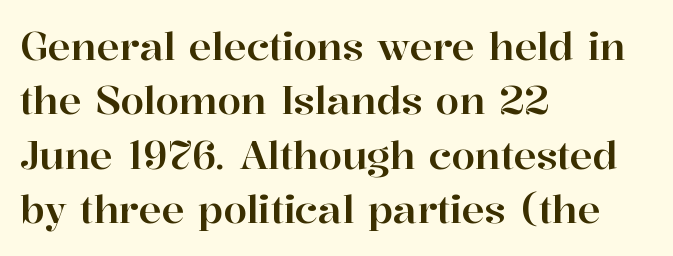
Q: Is the text italic (slanted)? A: No, it is upright.
Q: Is the typeface a serif or a sans-serif typeface? A: Serif.
Q: Is the text underlined? A: No.
Q: How is the paragraph aligned? A: Left-aligned.
Q: Is the spacing between letters normal or unusually wide? A: Normal.
Q: Is the spacing between lines tight, normal or loose? A: Normal.
Q: Width (condensed, normal, or wide)? A: Normal.
Q: Stroke contrast? A: High.
Q: x-height? A: Medium.
Q: Monospaced? A: No.
